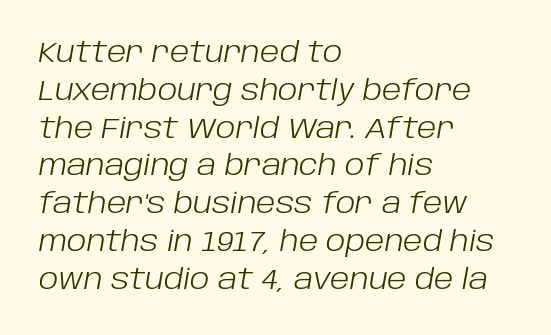
{"italic": "yes", "lean": "right", "slant_degrees": 10, "bold": "no", "weight": "light", "width": "normal", "stroke_contrast": "low", "x_height": "large", "monospaced": "no", "underline": "no", "align": "left", "line_spacing": "normal", "line_spacing_ratio": 1.35, "letter_spacing": "normal", "letter_spacing_em": 0.0, "glyph_px": 28}
